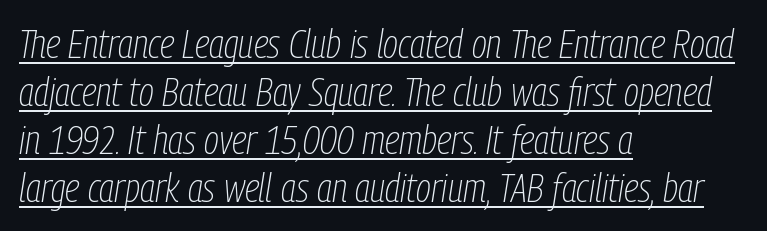
No letter is thick-stroked: the sample isn't bold. You can tell it's italic because the verticals aren't actually vertical. This sample carries an underscore along the baseline area. All the whitespace from short lines collects on the right.
